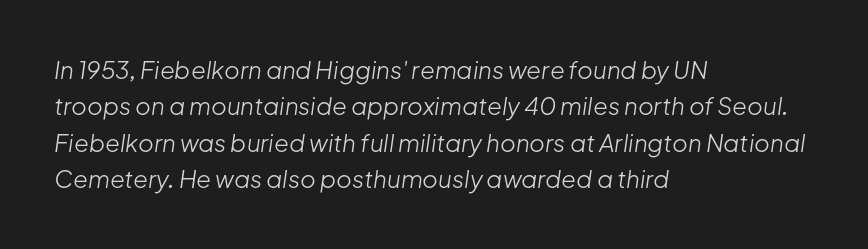
Q: Is the text bold? A: No.
Q: Is the text italic (slanted)? A: Yes, it leans right by about 8 degrees.
Q: Is the text underlined? A: No.
Q: How is the paragraph aligned? A: Left-aligned.
Q: Is the spacing between letters normal or unusually wide? A: Normal.
Q: Is the spacing between lines tight, normal or loose? A: Normal.
